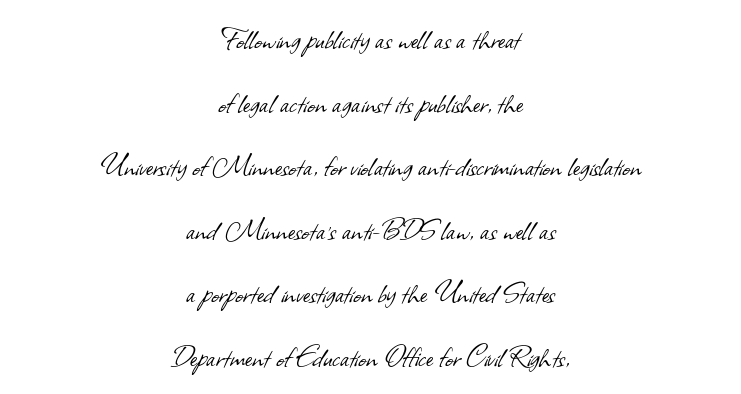
A quiet, ordinary-to-light weight characterises the typeface. Each row of text sits above clean, open space. Each letter keeps its own natural width here, so spacing adapts to shape. Letterform terminals end flat and unadorned throughout the passage. The letterforms sit shoulder to shoulder at normal distance.
